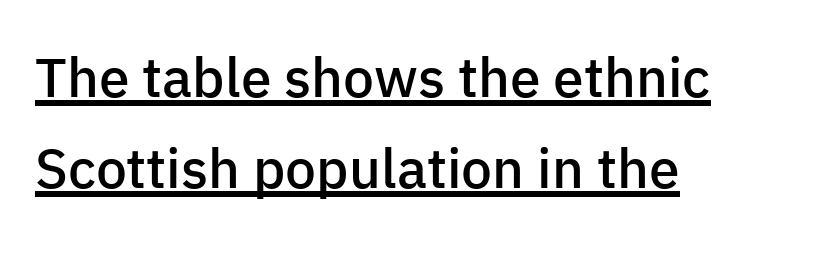
The image shows 55 px semibold sans-serif type, upright; set left-aligned, normal line spacing (1.65x), normal letter spacing, underlined; low stroke contrast and a medium x-height.
